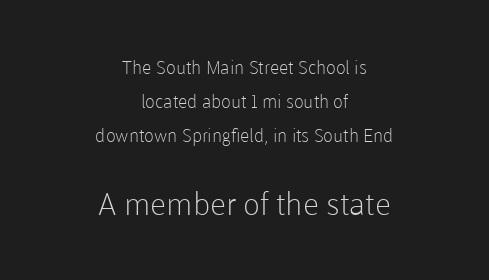
Vertically, the passage feels expansive, rows floating well apart. The font family rendered here belongs to the sans-serif group. This sample is center-justified, so both line endings float freely. Which of the two is more prominent by size? The second, at the bottom.
